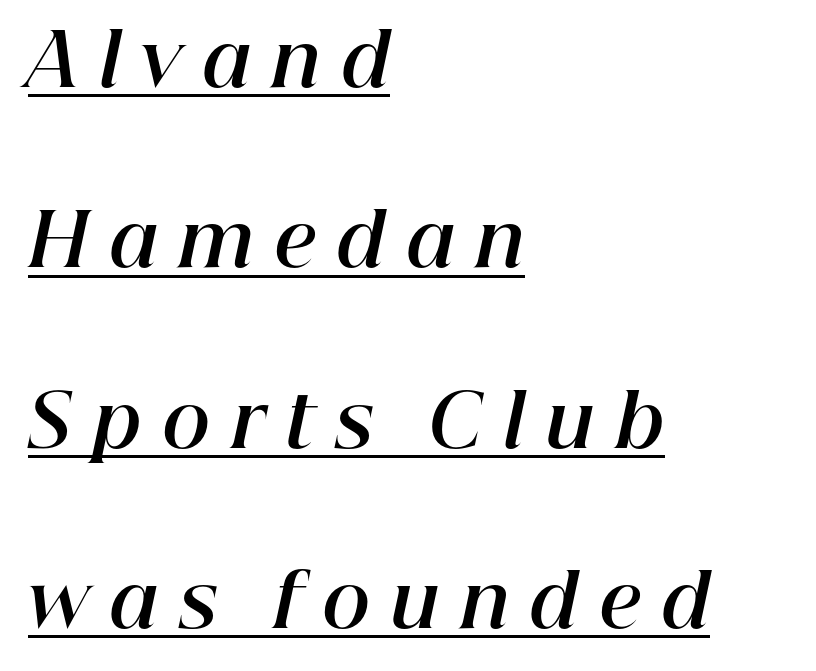
The image shows 73 px bold type, italic (leaning right); set left-aligned, loose line spacing (2.47x), unusually wide letter spacing (+0.28 em), underlined; high stroke contrast and a medium x-height.
